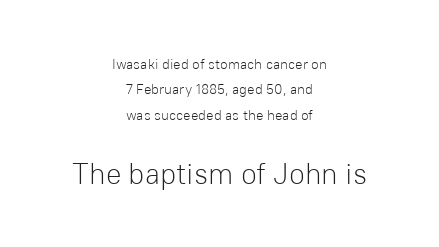
Q: Is the text bold? A: No.
Q: Is the text italic (slanted)? A: No, it is upright.
Q: Is the typeface a serif or a sans-serif typeface? A: Sans-serif.
Q: Is the text underlined? A: No.
Q: How is the paragraph aligned? A: Centered.
Q: Is the spacing between letters normal or unusually wide? A: Normal.
Q: Which block of text is set in a larger size, the first (top) or the second (bottom)? A: The second (bottom) one.
Q: Width (condensed, normal, or wide)? A: Normal.
Q: Stroke contrast? A: Low.
Q: x-height? A: Medium.
Q: Monospaced? A: No.
